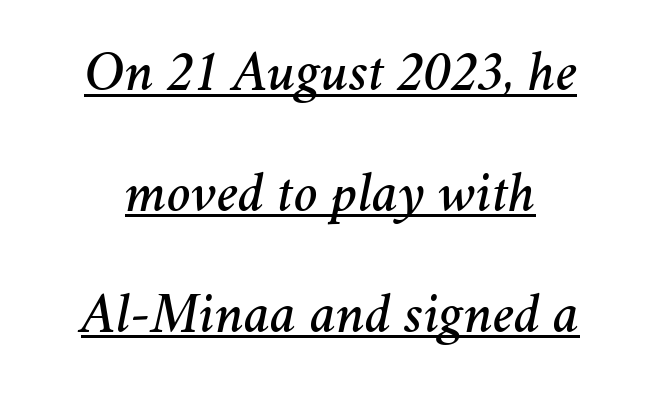
Q: Is the text italic (slanted)? A: Yes, it leans right by about 11 degrees.
Q: Is the text underlined? A: Yes.
Q: Is the spacing between letters normal or unusually wide? A: Normal.
Q: Is the spacing between lines tight, normal or loose? A: Loose.
Q: Width (condensed, normal, or wide)? A: Normal.
Q: Stroke contrast? A: Medium.
Q: x-height? A: Medium.
Q: Monospaced? A: No.
